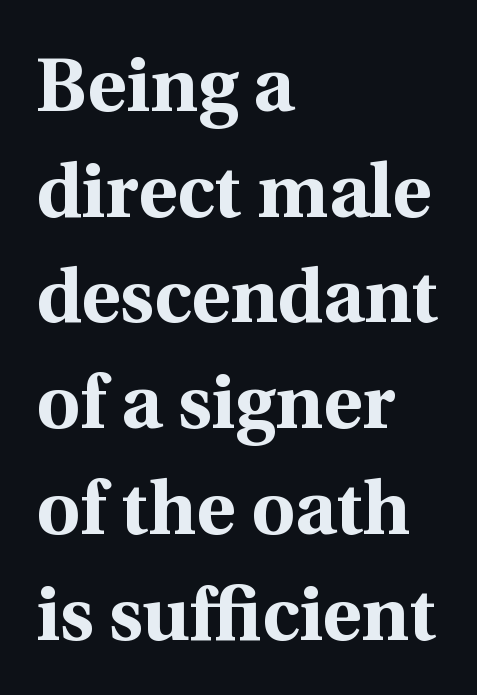
The image shows 75 px bold serif type, upright; set left-aligned, normal line spacing (1.41x), normal letter spacing, not underlined; a medium x-height.
